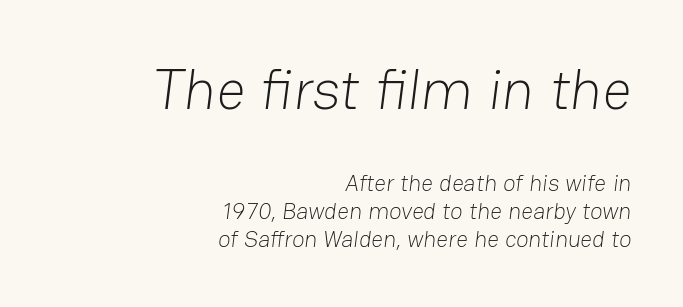
{"serif": "no", "bold": "no", "weight": "light", "width": "normal", "stroke_contrast": "low", "x_height": "medium", "monospaced": "no", "underline": "no", "align": "right", "line_spacing_ratio": 1.23, "letter_spacing": "normal", "letter_spacing_em": 0.0, "larger_block": "first", "size_ratio": 2.48, "glyph_px": 57}
